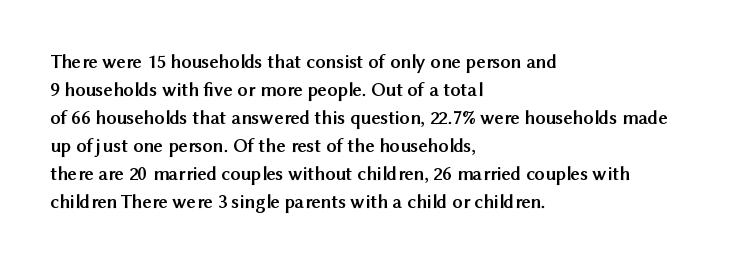
Its strokes are broad and dark, the hallmark of bold type. Plain, unruled lines of type. The paragraph shown leans on its left margin. Reading down the column, the eye jumps a familiar distance to each next line. Vertical strokes here are truly vertical.
